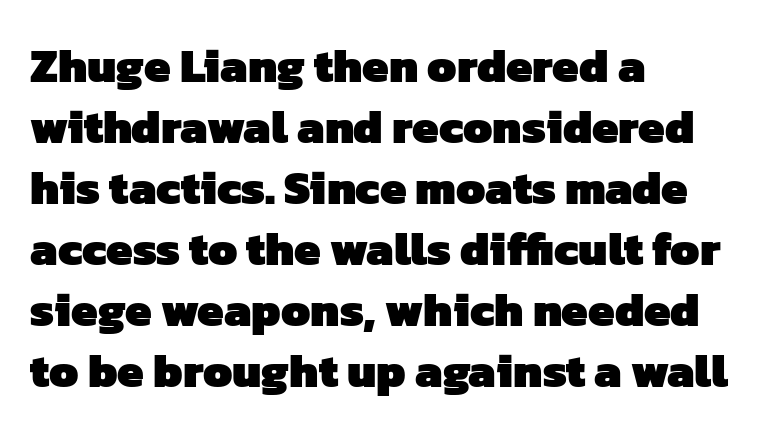
{"serif": "no", "bold": "yes", "weight": "heavy", "width": "normal", "stroke_contrast": "low", "x_height": "medium", "monospaced": "no", "underline": "no", "align": "left", "line_spacing": "normal", "line_spacing_ratio": 1.3, "letter_spacing": "normal", "letter_spacing_em": 0.0, "glyph_px": 47}
